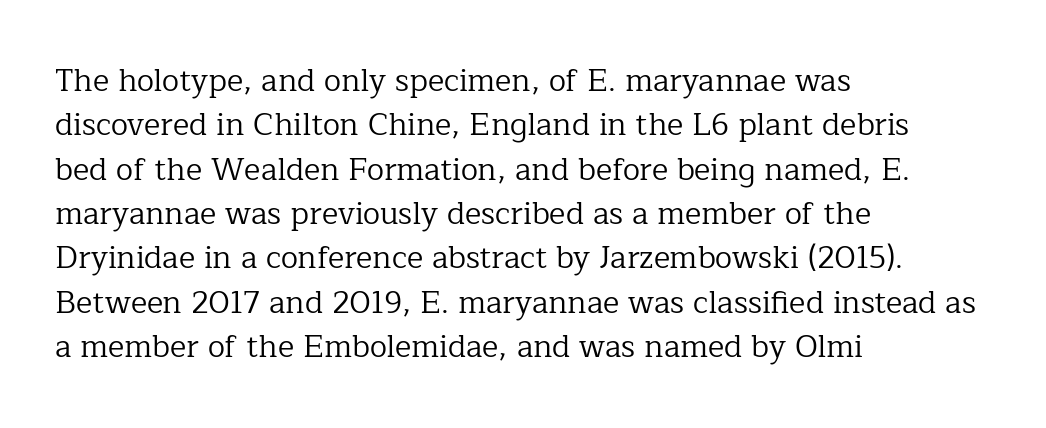
{"serif": "yes", "italic": "no", "bold": "no", "weight": "regular", "width": "normal", "stroke_contrast": "low", "x_height": "medium", "monospaced": "no", "underline": "no", "align": "left", "line_spacing": "normal", "line_spacing_ratio": 1.43, "letter_spacing": "normal", "letter_spacing_em": 0.0, "glyph_px": 31}
